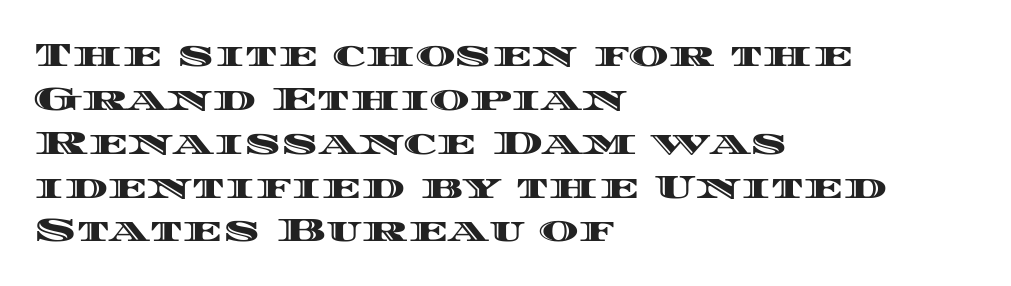
Q: Is the text italic (slanted)? A: No, it is upright.
Q: Is the text underlined? A: No.
Q: How is the paragraph aligned? A: Left-aligned.
Q: Is the spacing between letters normal or unusually wide? A: Normal.
Q: Is the spacing between lines tight, normal or loose? A: Normal.
Q: Width (condensed, normal, or wide)? A: Wide.
Q: x-height? A: Large.
Q: Monospaced? A: No.
